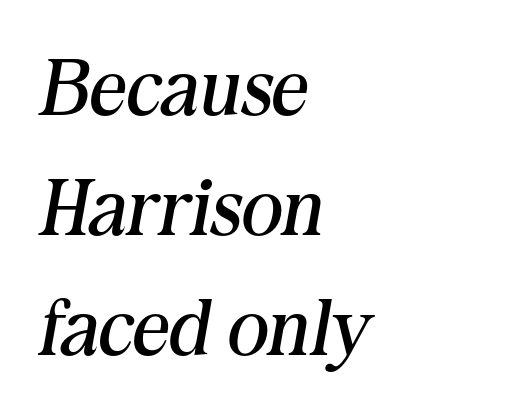
The image shows 80 px regular-weight serif type, italic (leaning right); set left-aligned, normal line spacing (1.5x), normal letter spacing, not underlined; medium stroke contrast and a medium x-height.
